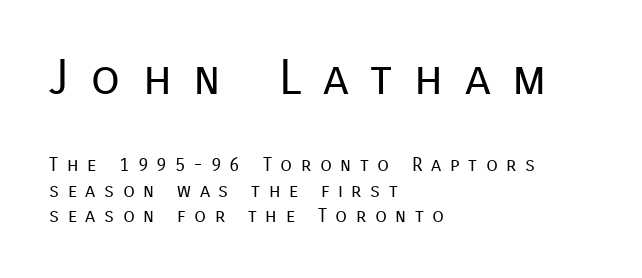
Q: Is the text bold? A: No.
Q: Is the text italic (slanted)? A: No, it is upright.
Q: Is the typeface a serif or a sans-serif typeface? A: Sans-serif.
Q: Is the text underlined? A: No.
Q: How is the paragraph aligned? A: Left-aligned.
Q: Is the spacing between letters normal or unusually wide? A: Unusually wide.
Q: Is the spacing between lines tight, normal or loose? A: Normal.
Q: Which block of text is set in a larger size, the first (top) or the second (bottom)? A: The first (top) one.
Q: Width (condensed, normal, or wide)? A: Normal.
Q: Stroke contrast? A: Low.
Q: x-height? A: Medium.
Q: Monospaced? A: No.
